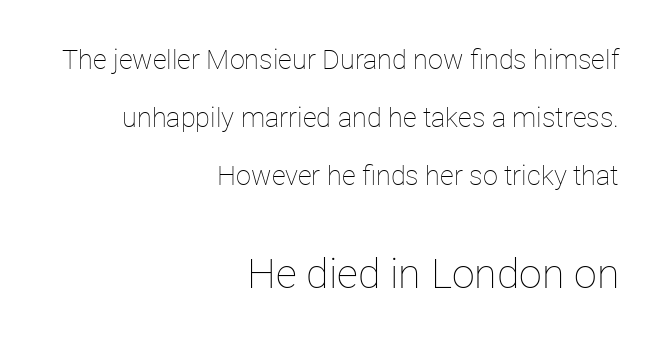
{"italic": "no", "bold": "no", "weight": "thin", "width": "normal", "stroke_contrast": "low", "x_height": "medium", "monospaced": "no", "underline": "no", "align": "right", "line_spacing": "loose", "line_spacing_ratio": 2.14, "letter_spacing": "normal", "letter_spacing_em": 0.0, "larger_block": "second", "size_ratio": 1.52, "glyph_px": 41}
